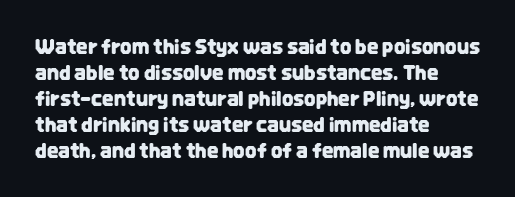
{"italic": "no", "underline": "no", "align": "left", "line_spacing": "normal", "line_spacing_ratio": 1.3, "letter_spacing": "normal", "letter_spacing_em": 0.0, "glyph_px": 20}
